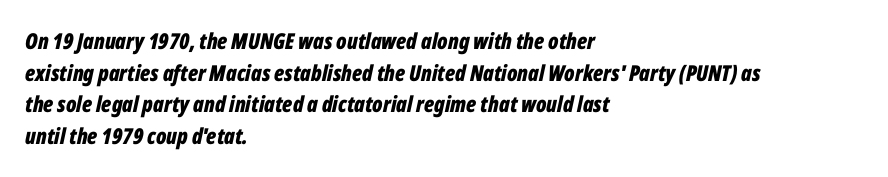
Q: Is the text bold? A: Yes.
Q: Is the text italic (slanted)? A: Yes, it leans right by about 12 degrees.
Q: Is the text underlined? A: No.
Q: How is the paragraph aligned? A: Left-aligned.
Q: Is the spacing between letters normal or unusually wide? A: Normal.
Q: Is the spacing between lines tight, normal or loose? A: Normal.
